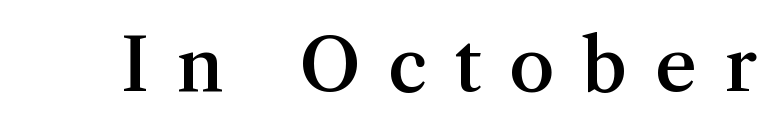
{"serif": "yes", "italic": "no", "bold": "semi", "weight": "semibold", "width": "normal", "stroke_contrast": "medium", "x_height": "medium", "monospaced": "no", "underline": "no", "letter_spacing": "wide", "letter_spacing_em": 0.38, "glyph_px": 73}
